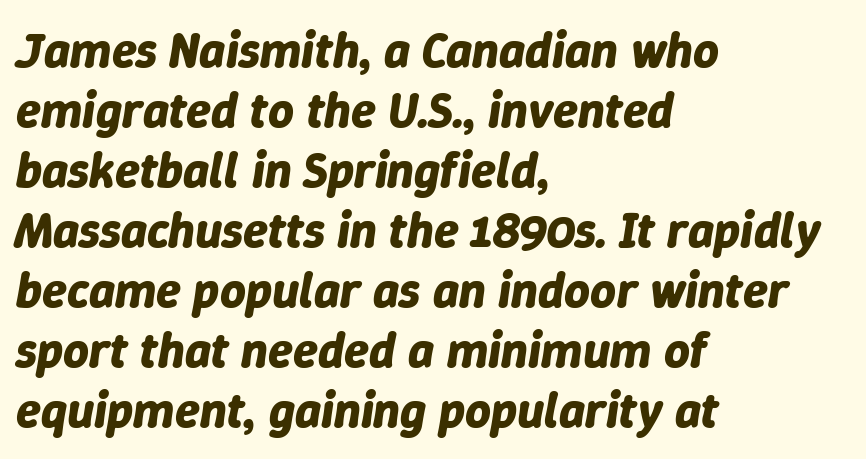
{"italic": "yes", "lean": "right", "slant_degrees": 9, "bold": "yes", "weight": "bold", "width": "normal", "stroke_contrast": "low", "x_height": "medium", "monospaced": "no", "underline": "no", "align": "left", "line_spacing_ratio": 1.2, "letter_spacing": "normal", "letter_spacing_em": 0.0, "glyph_px": 50}
